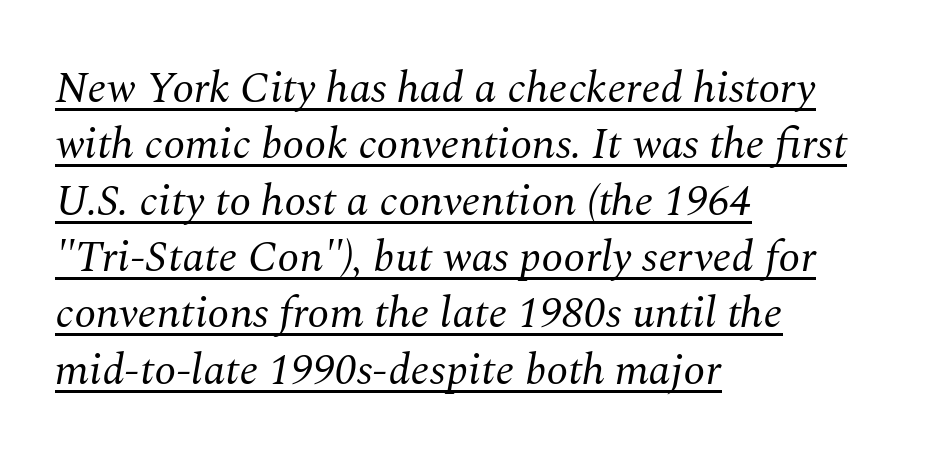
Q: Is the text bold? A: No.
Q: Is the text italic (slanted)? A: Yes, it leans right by about 10 degrees.
Q: Is the typeface a serif or a sans-serif typeface? A: Serif.
Q: Is the text underlined? A: Yes.
Q: How is the paragraph aligned? A: Left-aligned.
Q: Is the spacing between letters normal or unusually wide? A: Normal.
Q: Is the spacing between lines tight, normal or loose? A: Normal.
Q: Width (condensed, normal, or wide)? A: Normal.
Q: Stroke contrast? A: Medium.
Q: x-height? A: Medium.
Q: Monospaced? A: No.
